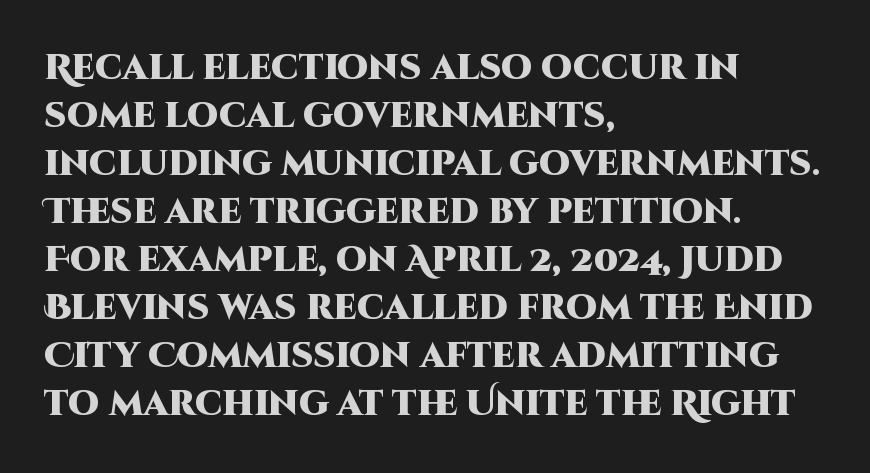
{"serif": "no", "italic": "no", "bold": "yes", "weight": "heavy", "width": "normal", "stroke_contrast": "high", "x_height": "large", "monospaced": "no", "underline": "no", "align": "left", "line_spacing": "normal", "line_spacing_ratio": 1.37, "letter_spacing": "normal", "letter_spacing_em": 0.0, "glyph_px": 35}
